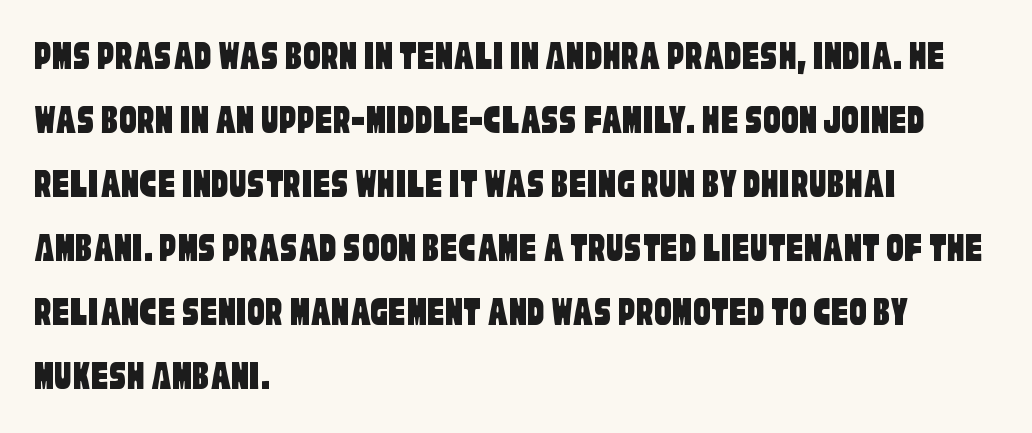
Q: Is the typeface a serif or a sans-serif typeface? A: Sans-serif.
Q: Is the text underlined? A: No.
Q: How is the paragraph aligned? A: Left-aligned.
Q: Is the spacing between letters normal or unusually wide? A: Normal.
Q: Is the spacing between lines tight, normal or loose? A: Normal.
Q: Width (condensed, normal, or wide)? A: Condensed.
Q: Stroke contrast? A: Low.
Q: x-height? A: Large.
Q: Monospaced? A: No.
